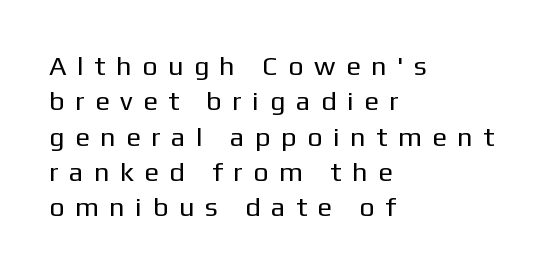
The image shows 27 px text type, upright; set left-aligned, normal line spacing (1.31x), unusually wide letter spacing (+0.39 em), not underlined.
